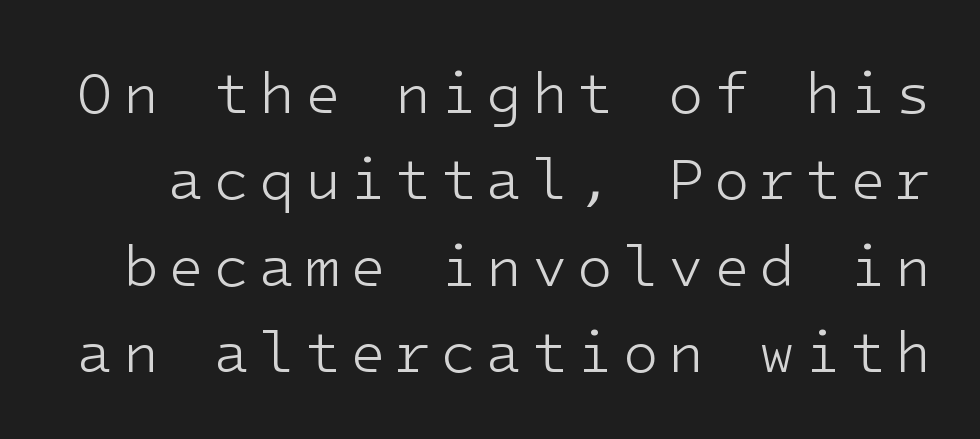
{"serif": "no", "italic": "no", "bold": "no", "weight": "light", "width": "normal", "stroke_contrast": "low", "x_height": "medium", "underline": "no", "line_spacing": "normal", "line_spacing_ratio": 1.49, "glyph_px": 58}
